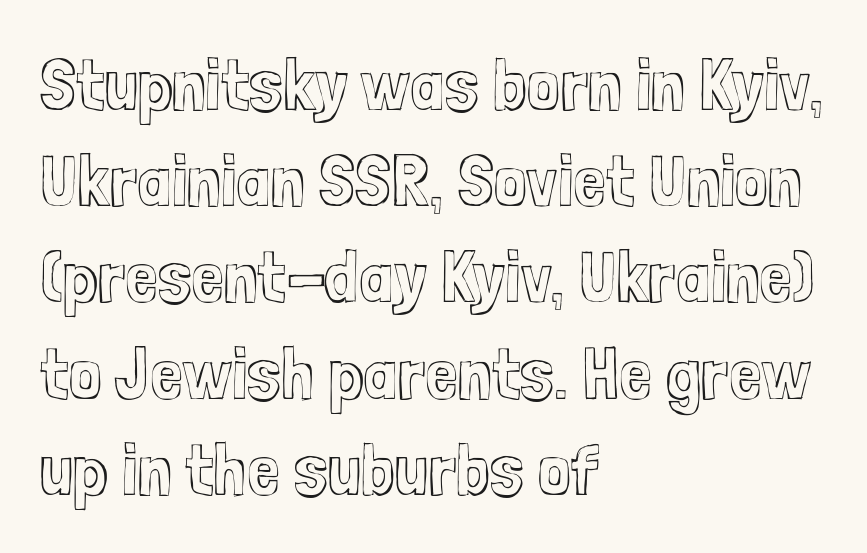
{"italic": "no", "width": "condensed", "x_height": "medium", "monospaced": "no", "underline": "no", "align": "left", "line_spacing": "normal", "line_spacing_ratio": 1.3, "letter_spacing": "normal", "letter_spacing_em": 0.0, "glyph_px": 74}
